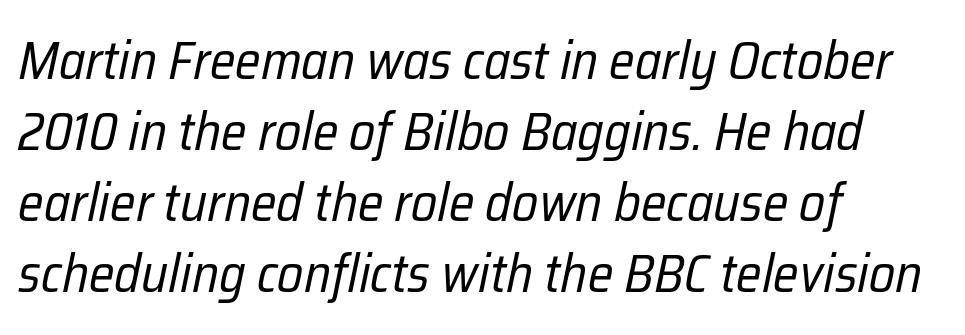
{"italic": "yes", "lean": "right", "slant_degrees": 12, "bold": "no", "weight": "regular", "width": "condensed", "stroke_contrast": "low", "x_height": "medium", "monospaced": "no", "underline": "no", "align": "left", "line_spacing": "normal", "line_spacing_ratio": 1.34, "letter_spacing": "normal", "letter_spacing_em": 0.0, "glyph_px": 53}
